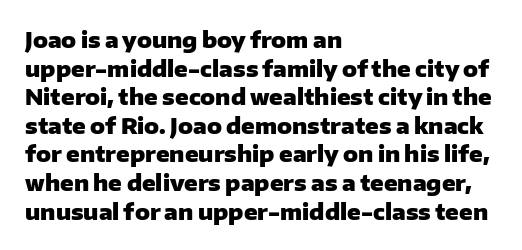
Q: Is the text bold? A: Yes.
Q: Is the text italic (slanted)? A: No, it is upright.
Q: Is the text underlined? A: No.
Q: How is the paragraph aligned? A: Left-aligned.
Q: Is the spacing between letters normal or unusually wide? A: Normal.
Q: Is the spacing between lines tight, normal or loose? A: Normal.
